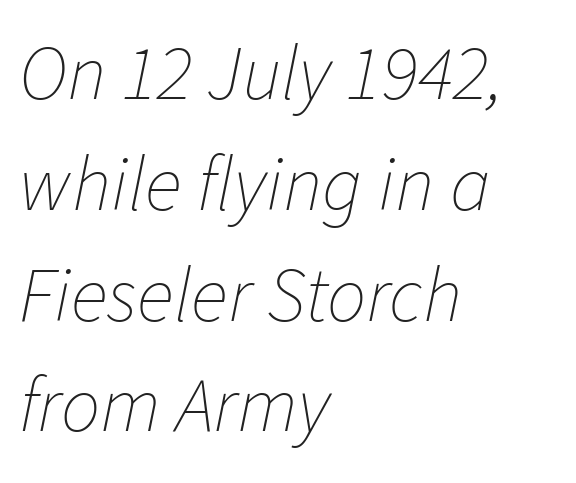
Words float on clear page, feet unadorned. A light-to-regular cut is what we see here. The face used here is proportionally spaced, like ordinary book or web type. Notice how the stems are inclined rather than vertical — that's the hallmark of italics. A classic flush-left, rag-right setting is used for this passage.
